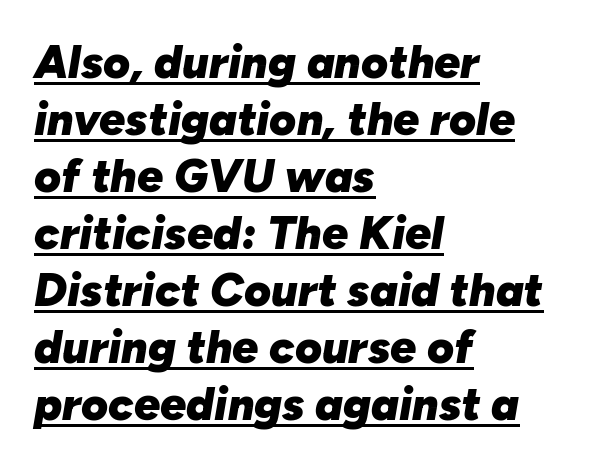
{"italic": "yes", "lean": "right", "slant_degrees": 10, "bold": "yes", "weight": "heavy", "width": "normal", "stroke_contrast": "low", "x_height": "medium", "monospaced": "no", "underline": "yes", "align": "left", "line_spacing_ratio": 1.24, "letter_spacing": "normal", "letter_spacing_em": 0.0, "glyph_px": 46}
